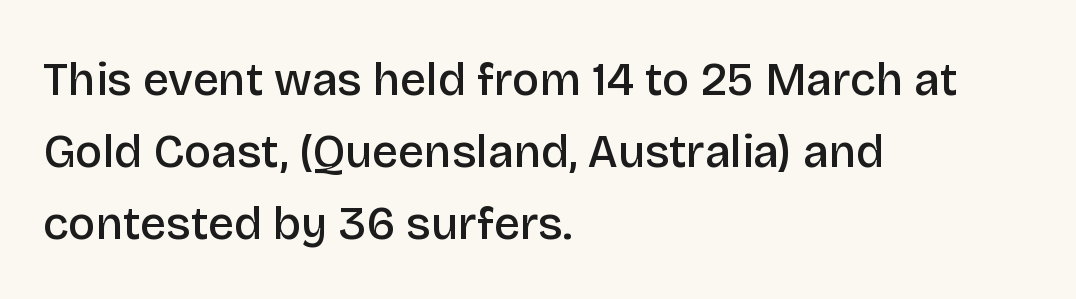
The image shows 46 px semibold sans-serif type, upright; set left-aligned, normal line spacing (1.56x), normal letter spacing, not underlined; low stroke contrast and a large x-height.
